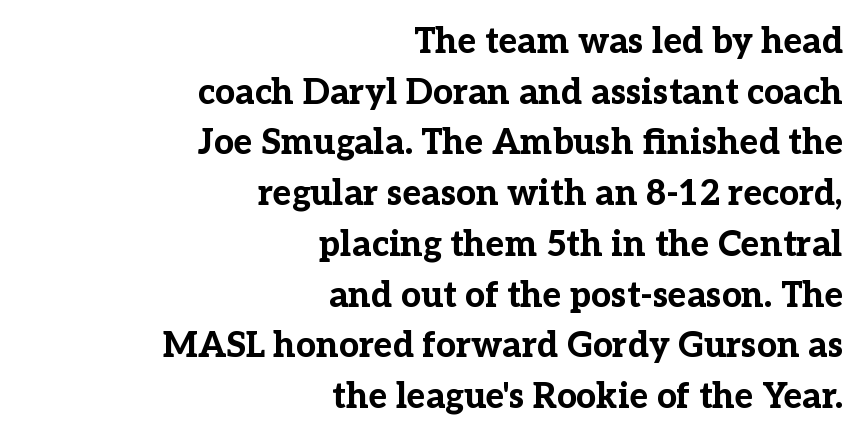
Q: Is the text bold? A: Yes.
Q: Is the text italic (slanted)? A: No, it is upright.
Q: Is the typeface a serif or a sans-serif typeface? A: Serif.
Q: Is the text underlined? A: No.
Q: How is the paragraph aligned? A: Right-aligned.
Q: Is the spacing between letters normal or unusually wide? A: Normal.
Q: Is the spacing between lines tight, normal or loose? A: Normal.
Q: Width (condensed, normal, or wide)? A: Normal.
Q: Stroke contrast? A: Low.
Q: x-height? A: Medium.
Q: Monospaced? A: No.
